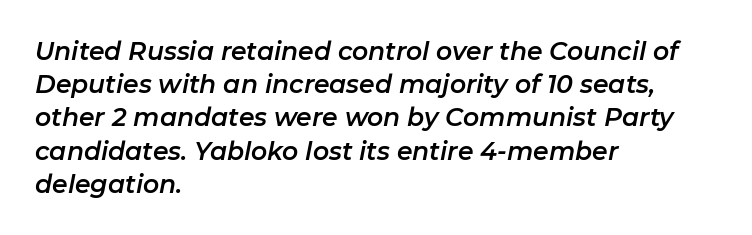
The glyphs are unaccompanied by any horizontal stroke below them. In CSS terms this would be text-align: left. These lines were composed using italics. Words appear dense and cohesive because spacing is normal. Horizontal bands of white between lines are of average thickness.
